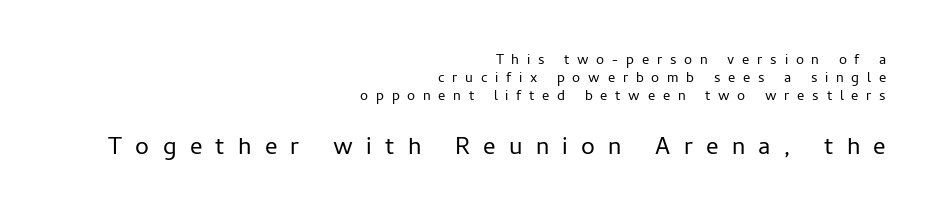
Q: Is the text bold? A: No.
Q: Is the text italic (slanted)? A: No, it is upright.
Q: Is the typeface a serif or a sans-serif typeface? A: Sans-serif.
Q: Is the text underlined? A: No.
Q: How is the paragraph aligned? A: Right-aligned.
Q: Is the spacing between letters normal or unusually wide? A: Unusually wide.
Q: Is the spacing between lines tight, normal or loose? A: Tight.
Q: Which block of text is set in a larger size, the first (top) or the second (bottom)? A: The second (bottom) one.
Q: Width (condensed, normal, or wide)? A: Normal.
Q: Stroke contrast? A: Low.
Q: x-height? A: Medium.
Q: Monospaced? A: No.
